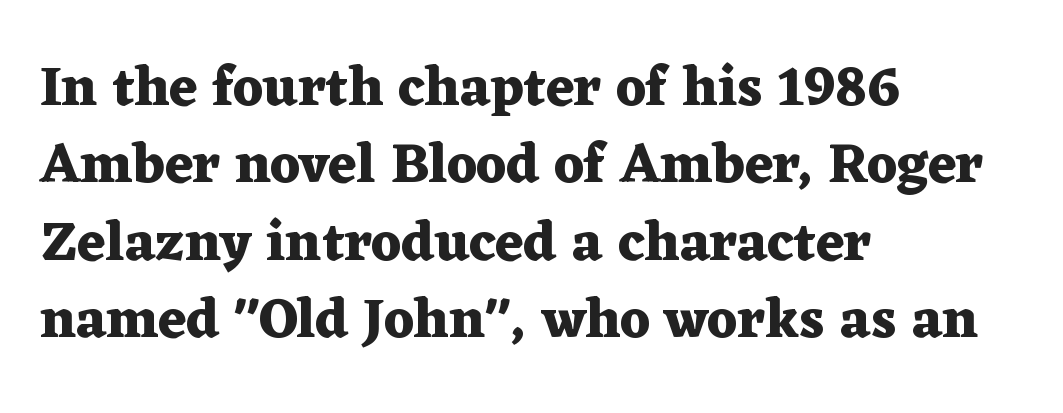
Q: Is the text bold? A: Yes.
Q: Is the text italic (slanted)? A: No, it is upright.
Q: Is the typeface a serif or a sans-serif typeface? A: Serif.
Q: Is the text underlined? A: No.
Q: How is the paragraph aligned? A: Left-aligned.
Q: Is the spacing between letters normal or unusually wide? A: Normal.
Q: Is the spacing between lines tight, normal or loose? A: Normal.
Q: Width (condensed, normal, or wide)? A: Wide.
Q: Stroke contrast? A: Medium.
Q: x-height? A: Medium.
Q: Monospaced? A: No.
